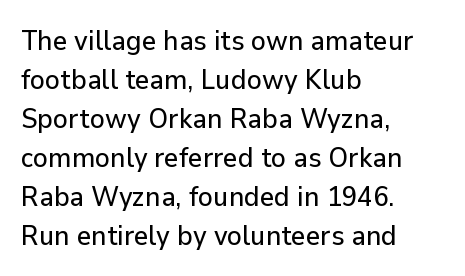
Q: Is the text italic (slanted)? A: No, it is upright.
Q: Is the typeface a serif or a sans-serif typeface? A: Sans-serif.
Q: Is the text underlined? A: No.
Q: How is the paragraph aligned? A: Left-aligned.
Q: Is the spacing between letters normal or unusually wide? A: Normal.
Q: Is the spacing between lines tight, normal or loose? A: Normal.
Q: Width (condensed, normal, or wide)? A: Normal.
Q: Stroke contrast? A: Low.
Q: x-height? A: Medium.
Q: Monospaced? A: No.
